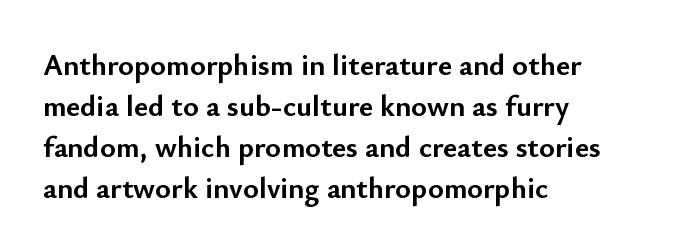
{"serif": "no", "italic": "no", "bold": "yes", "weight": "semibold", "width": "normal", "stroke_contrast": "low", "x_height": "small", "monospaced": "no", "underline": "no", "align": "left", "line_spacing": "normal", "line_spacing_ratio": 1.37, "letter_spacing": "normal", "letter_spacing_em": 0.0, "glyph_px": 30}
